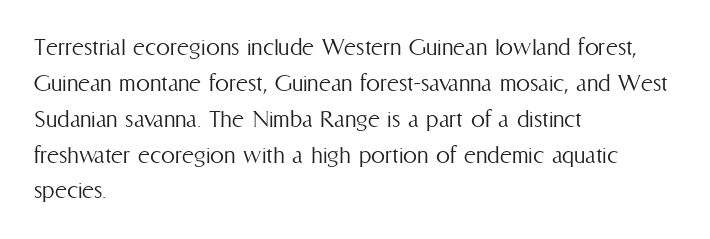
The image shows 28 px light, condensed type, upright; set left-aligned, normal line spacing (1.28x), normal letter spacing, not underlined; medium stroke contrast and a medium x-height.
